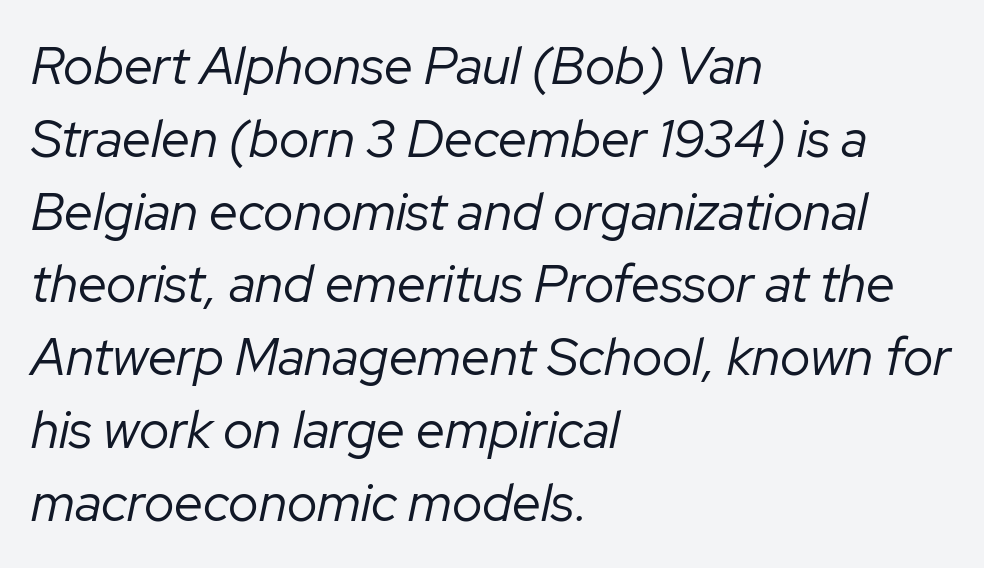
{"italic": "yes", "lean": "right", "slant_degrees": 12, "bold": "no", "weight": "regular", "width": "normal", "stroke_contrast": "low", "x_height": "medium", "monospaced": "no", "underline": "no", "align": "left", "line_spacing": "normal", "line_spacing_ratio": 1.4, "letter_spacing": "normal", "letter_spacing_em": 0.0, "glyph_px": 52}
